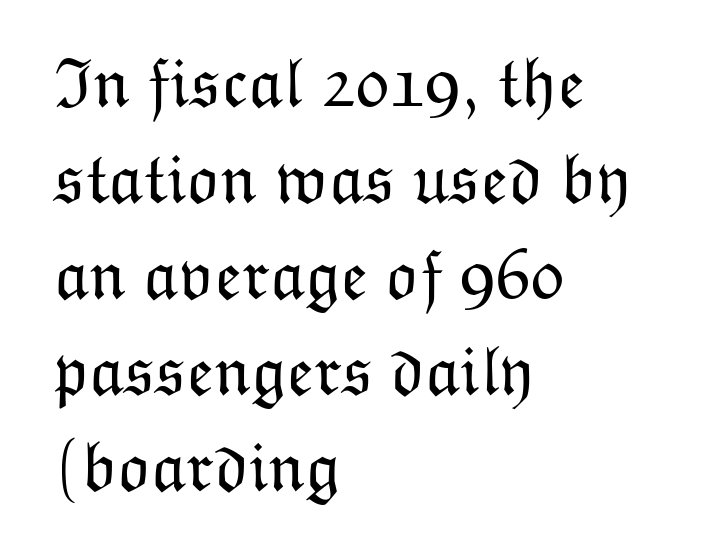
The image shows 70 px light type, upright; set left-aligned, normal line spacing (1.37x), normal letter spacing, not underlined; low stroke contrast and a medium x-height.
